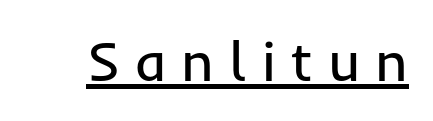
The string is rendered with underlining switched on. A quiet, ordinary-to-light weight characterises the typeface. What kind of face is this? One without serifs — a sans. Every stem runs plumb, perpendicular to the baseline. The rendering inserts visible extra space after every character. Character widths vary here, with narrow letters taking less room than wide ones.
